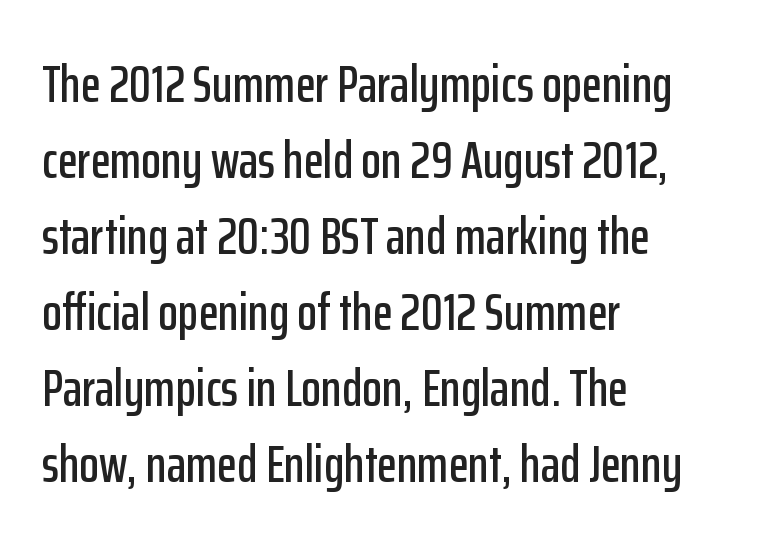
Observe the ordinary spacing: letters are neighbours, not strangers. Character widths vary here, with narrow letters taking less room than wide ones. The compositor pushed each line to the left boundary. Unlike a traditional serif, this face leaves its strokes unadorned.
